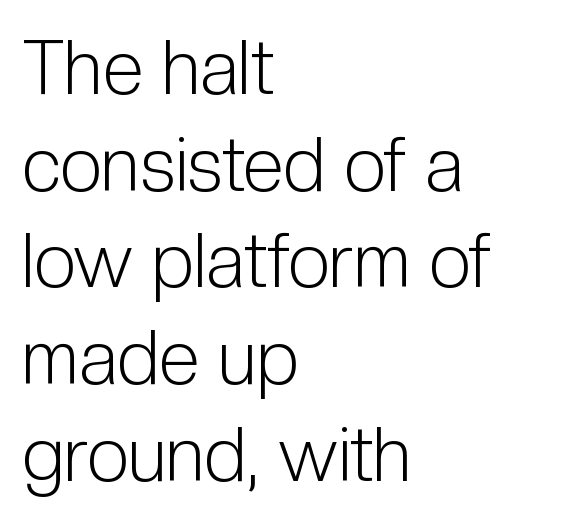
Spacing verdict: proportional, widths tailored to each character. The typesetting does not lean heavy: it is not bold. A classic flush-left, rag-right setting is used for this passage. This sample uses an upright cut, with every glyph sitting square on the baseline. Students, note that the glyphs here touch the page at normal intervals.
